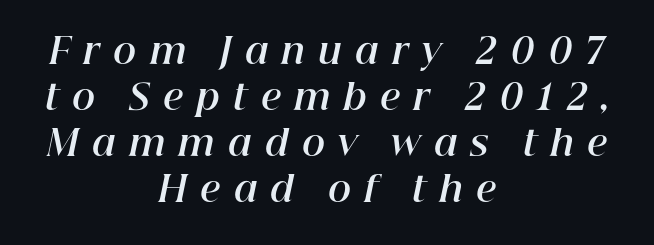
The image shows 35 px bold type, italic (leaning right); set centered, normal line spacing (1.31x), unusually wide letter spacing (+0.38 em), not underlined; high stroke contrast and a medium x-height.
